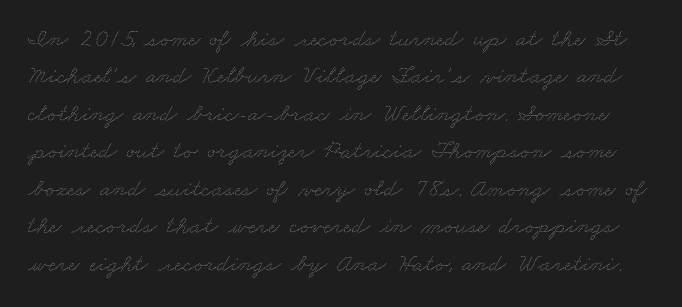
{"bold": "no", "underline": "no", "line_spacing": "normal", "line_spacing_ratio": 1.5, "letter_spacing": "normal", "letter_spacing_em": 0.0, "glyph_px": 25}
